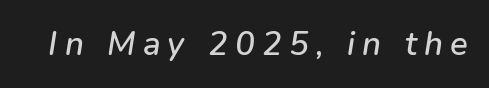
Proportional: the letters do not fall into vertical columns. Rule under the text: the space is simply empty. Is the type slanted? Yes — the strokes lean at a clear angle. The tracking jumps out immediately: characters are airy and widely separated.
